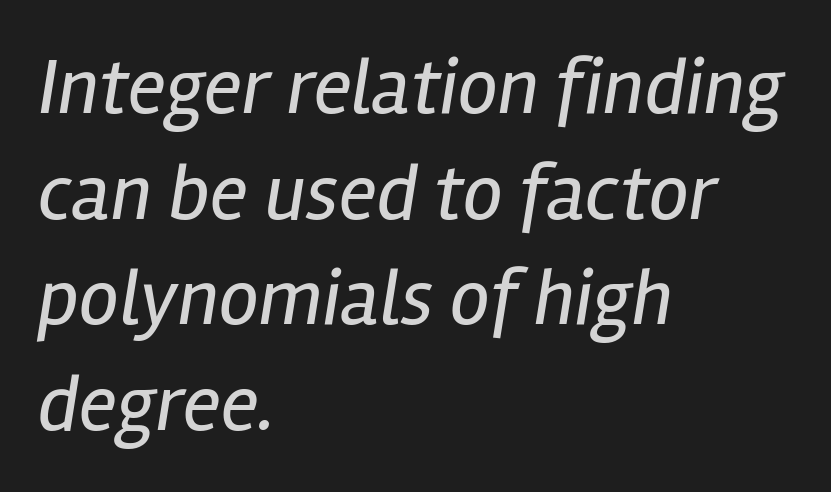
Q: Is the text bold? A: No.
Q: Is the text italic (slanted)? A: Yes, it leans right by about 12 degrees.
Q: Is the text underlined? A: No.
Q: How is the paragraph aligned? A: Left-aligned.
Q: Is the spacing between letters normal or unusually wide? A: Normal.
Q: Is the spacing between lines tight, normal or loose? A: Normal.
Q: Width (condensed, normal, or wide)? A: Condensed.
Q: Stroke contrast? A: Low.
Q: x-height? A: Medium.
Q: Monospaced? A: No.
